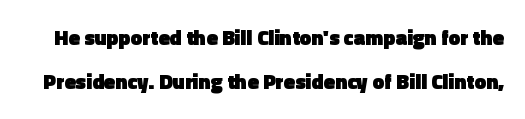
If you drew a line through each stem, it would be perfectly vertical. The passage shown stacks its lines with a broad gap. The specimen omits any rule beneath the text block's lines. Look at the tracking — it's just the regular setting, nothing added. This is heavy type, rendered in bold.
